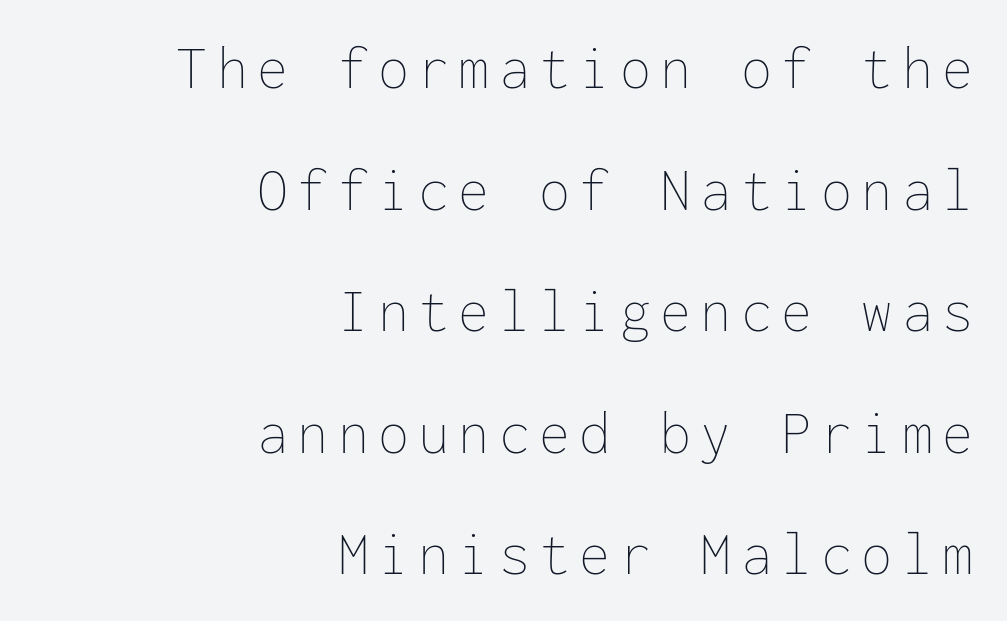
The image shows 62 px thin type, upright, monospaced; set right-aligned, loose line spacing (1.96x), not underlined; low stroke contrast and a medium x-height.
